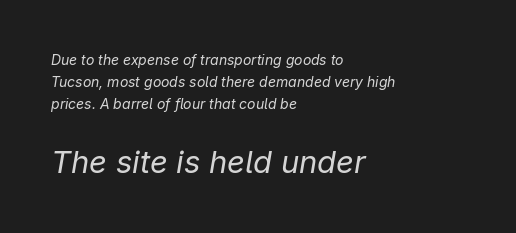
Q: Is the text bold? A: No.
Q: Is the text italic (slanted)? A: Yes, it leans right by about 9 degrees.
Q: Is the text underlined? A: No.
Q: How is the paragraph aligned? A: Left-aligned.
Q: Is the spacing between letters normal or unusually wide? A: Normal.
Q: Is the spacing between lines tight, normal or loose? A: Normal.
Q: Which block of text is set in a larger size, the first (top) or the second (bottom)? A: The second (bottom) one.
Q: Width (condensed, normal, or wide)? A: Normal.
Q: Stroke contrast? A: Low.
Q: x-height? A: Medium.
Q: Monospaced? A: No.
